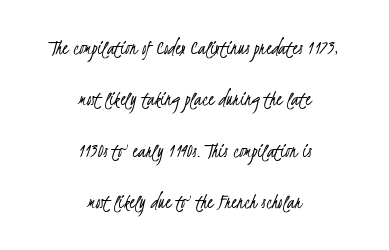
The image shows 22 px text type; set centered, loose line spacing (2.33x), normal letter spacing, not underlined.
